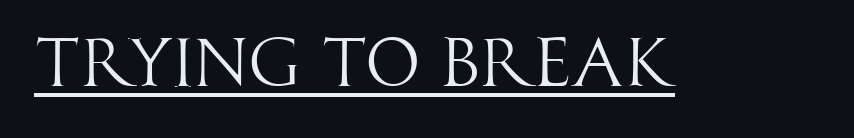
Q: Is the text bold? A: No.
Q: Is the text italic (slanted)? A: No, it is upright.
Q: Is the typeface a serif or a sans-serif typeface? A: Sans-serif.
Q: Is the text underlined? A: Yes.
Q: Is the spacing between letters normal or unusually wide? A: Normal.
Q: Width (condensed, normal, or wide)? A: Condensed.
Q: Stroke contrast? A: High.
Q: x-height? A: Large.
Q: Monospaced? A: No.
